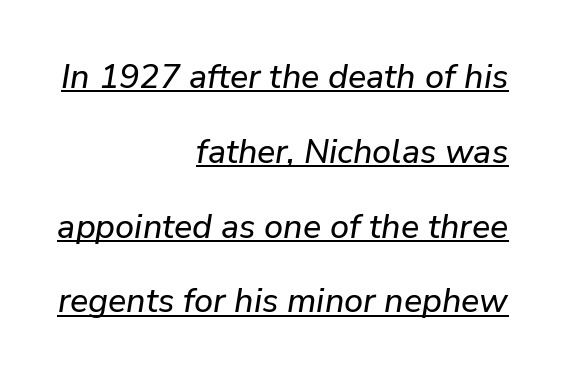
The image shows 34 px text type, italic (leaning right); set right-aligned, loose line spacing (2.2x), normal letter spacing, underlined; low stroke contrast and a medium x-height.
